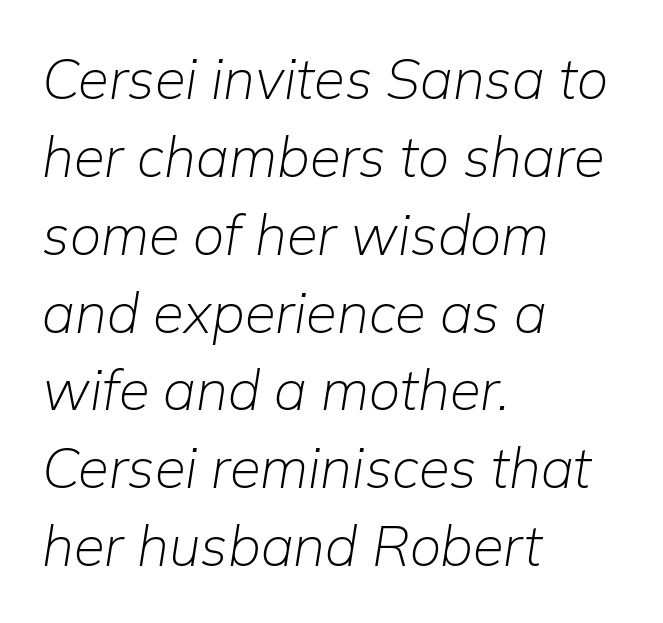
Q: Is the text bold? A: No.
Q: Is the text italic (slanted)? A: Yes, it leans right by about 9 degrees.
Q: Is the text underlined? A: No.
Q: How is the paragraph aligned? A: Left-aligned.
Q: Is the spacing between letters normal or unusually wide? A: Normal.
Q: Is the spacing between lines tight, normal or loose? A: Normal.
Q: Width (condensed, normal, or wide)? A: Normal.
Q: Stroke contrast? A: Low.
Q: x-height? A: Medium.
Q: Monospaced? A: No.
